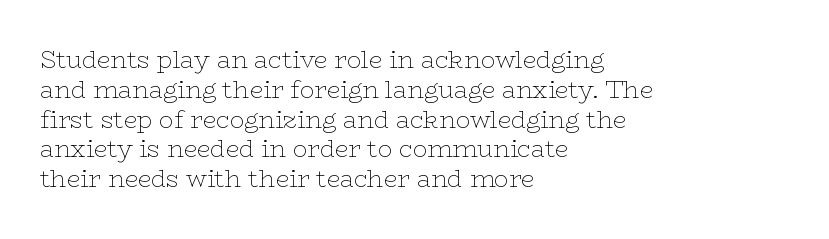
The image shows 24 px text type, upright; set left-aligned, line spacing 1.24x, normal letter spacing, not underlined.
